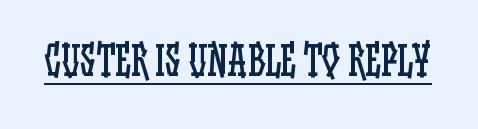
{"italic": "no", "bold": "no", "weight": "regular", "width": "condensed", "stroke_contrast": "low", "x_height": "large", "monospaced": "no", "underline": "yes", "letter_spacing": "normal", "letter_spacing_em": 0.0, "glyph_px": 40}
